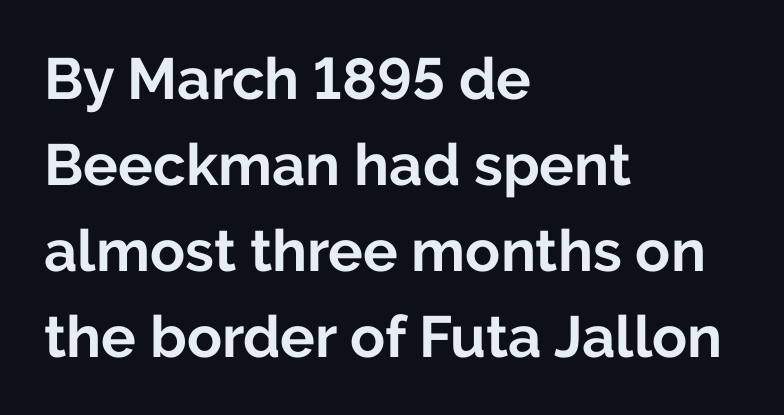
Q: Is the text bold? A: Yes.
Q: Is the text italic (slanted)? A: No, it is upright.
Q: Is the typeface a serif or a sans-serif typeface? A: Sans-serif.
Q: Is the text underlined? A: No.
Q: How is the paragraph aligned? A: Left-aligned.
Q: Is the spacing between letters normal or unusually wide? A: Normal.
Q: Is the spacing between lines tight, normal or loose? A: Normal.
Q: Width (condensed, normal, or wide)? A: Normal.
Q: Stroke contrast? A: Low.
Q: x-height? A: Medium.
Q: Monospaced? A: No.
